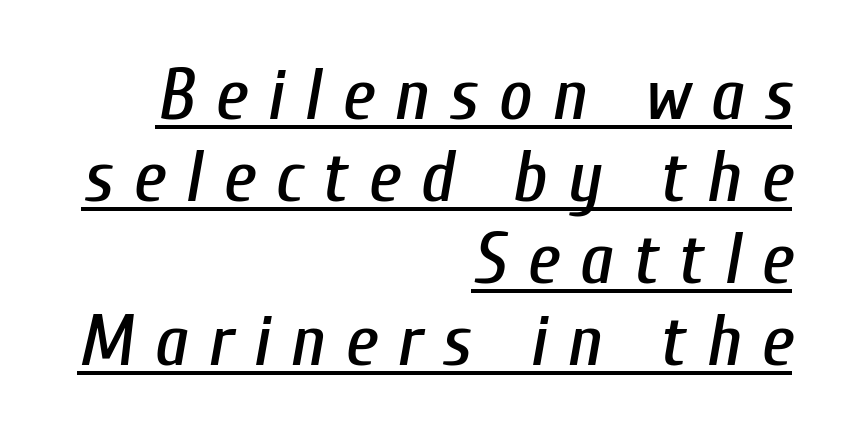
The image shows 72 px condensed type, italic (leaning right); set right-aligned, tight line spacing (1.14x), unusually wide letter spacing (+0.28 em), underlined; low stroke contrast and a medium x-height.
